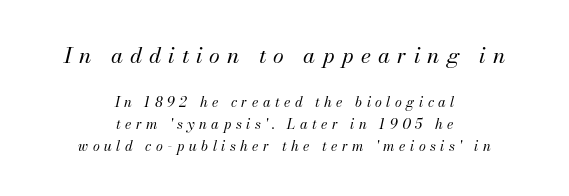
Quick note: italic. Top chunk: large. Bottom chunk: small. These lines are centered, leaving both edges ragged. The type is letterspaced generously, with wide tracking. No word sits above an underline. Counters stay open thanks to moderate or lighter strokes.
